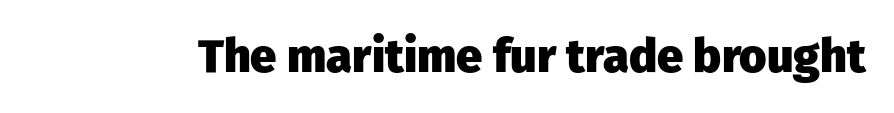
The image shows 47 px heavy sans-serif type, upright; set normal letter spacing, not underlined; low stroke contrast and a medium x-height.
